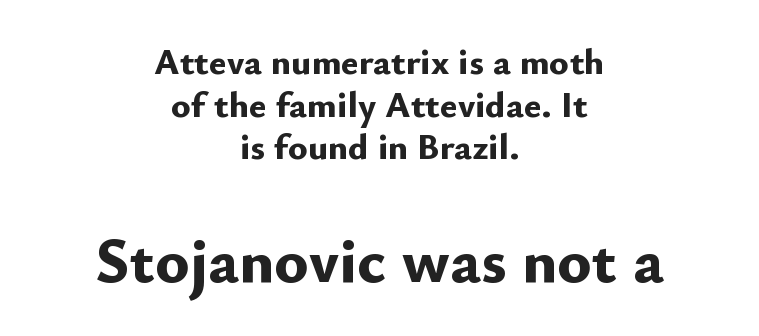
A typesetter would call this zero additional tracking. Regarding serifs, this sample does without them. The compositor balanced each line on the midline. Block two is the big one; block one sits smaller above it.
